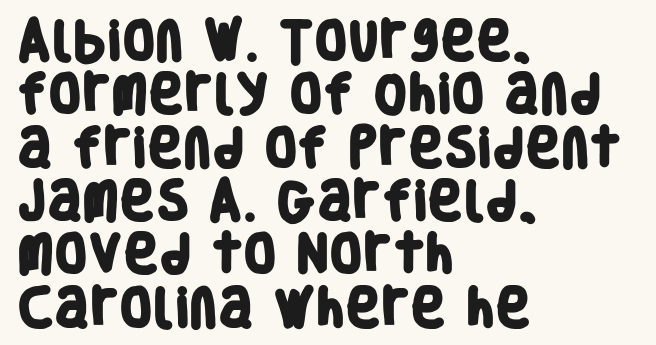
The string is rendered with underlining switched off. Character widths vary here, with narrow letters taking less room than wide ones. Observe the ordinary spacing: letters are neighbours, not strangers. Serif or sans? Sans — the stroke terminals are bare. Compared with an ordinary text face, these strokes are far heavier — a full bold. The paragraph shown leans on its left margin.
